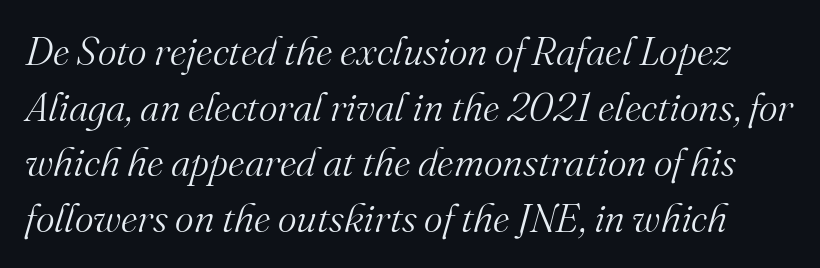
{"serif": "yes", "italic": "yes", "lean": "right", "slant_degrees": 16, "bold": "no", "weight": "light", "width": "normal", "stroke_contrast": "medium", "x_height": "small", "monospaced": "no", "underline": "no", "line_spacing": "normal", "line_spacing_ratio": 1.39, "letter_spacing": "normal", "letter_spacing_em": 0.0, "glyph_px": 40}
